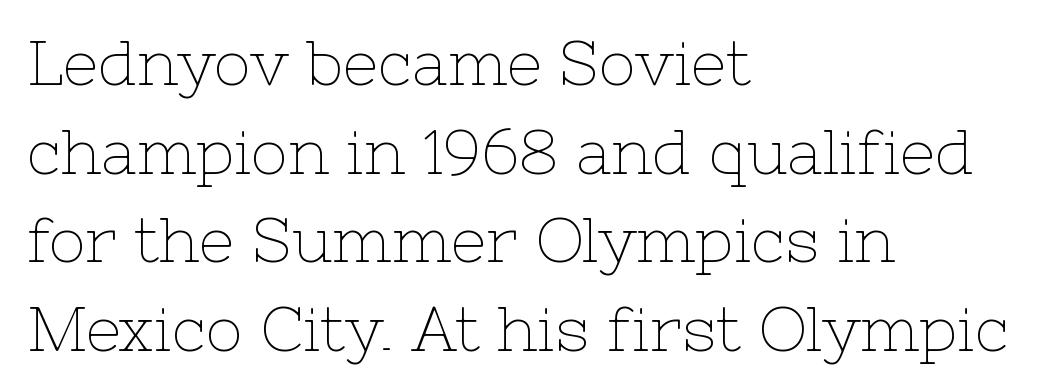
{"serif": "yes", "italic": "no", "bold": "no", "weight": "thin", "width": "normal", "stroke_contrast": "low", "x_height": "medium", "monospaced": "no", "underline": "no", "align": "left", "line_spacing": "normal", "line_spacing_ratio": 1.43, "letter_spacing": "normal", "letter_spacing_em": 0.0, "glyph_px": 62}
